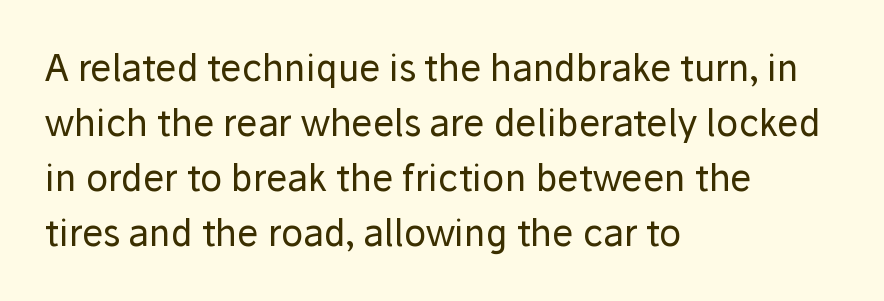
Q: Is the text bold? A: No.
Q: Is the text italic (slanted)? A: No, it is upright.
Q: Is the typeface a serif or a sans-serif typeface? A: Sans-serif.
Q: Is the text underlined? A: No.
Q: How is the paragraph aligned? A: Left-aligned.
Q: Is the spacing between letters normal or unusually wide? A: Normal.
Q: Is the spacing between lines tight, normal or loose? A: Normal.
Q: Width (condensed, normal, or wide)? A: Normal.
Q: Stroke contrast? A: Low.
Q: x-height? A: Medium.
Q: Monospaced? A: No.
